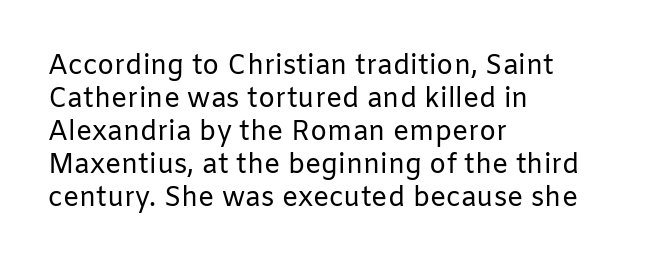
Q: Is the text bold? A: No.
Q: Is the text italic (slanted)? A: No, it is upright.
Q: Is the text underlined? A: No.
Q: How is the paragraph aligned? A: Left-aligned.
Q: Is the spacing between letters normal or unusually wide? A: Normal.
